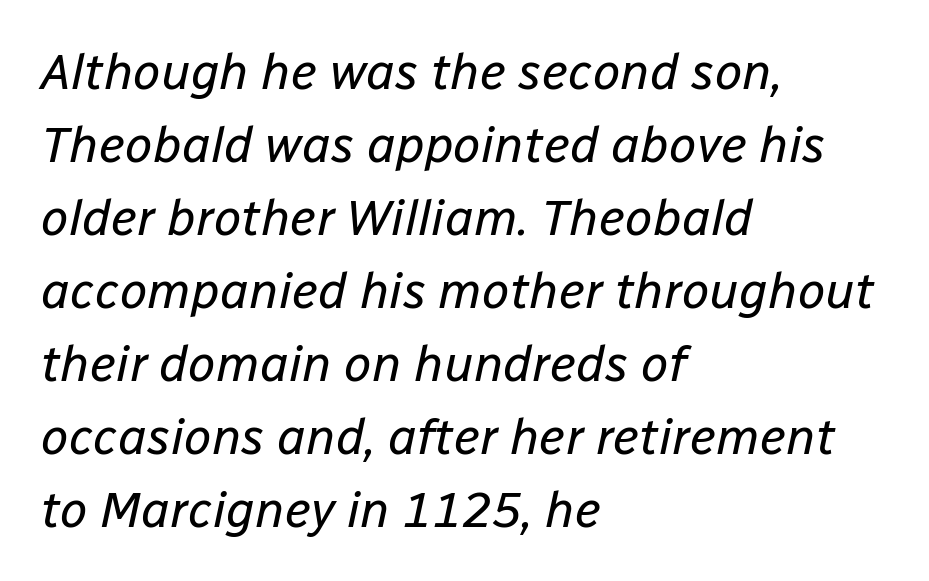
Alignment: flush left. Nobody drew a line under any word here. You could not count columns in this text — the font is proportionally spaced. Unbolded letterforms with no extra heft.
